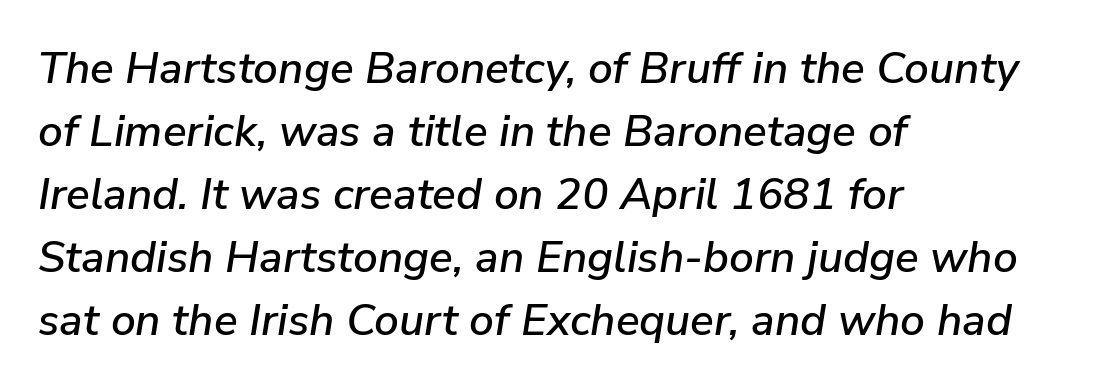
{"italic": "yes", "lean": "right", "slant_degrees": 9, "width": "normal", "stroke_contrast": "low", "x_height": "medium", "monospaced": "no", "underline": "no", "align": "left", "line_spacing": "normal", "line_spacing_ratio": 1.43, "letter_spacing": "normal", "letter_spacing_em": 0.0, "glyph_px": 44}
